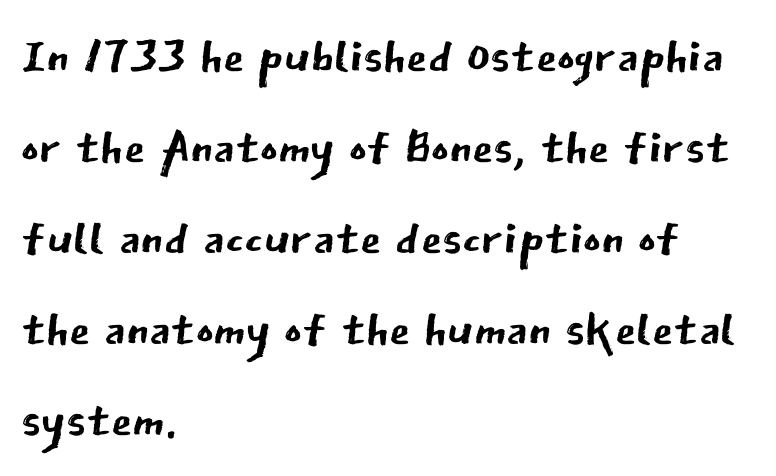
A roman cut, with each character standing at attention. Layout note: lines flush left. Words float on clear page, feet unadorned. Is this a fixed-width face? No — the glyphs have proportional, varying widths. This rendering leaves character spacing at its baseline value. The line-height multiplier appears to be the usual default.
